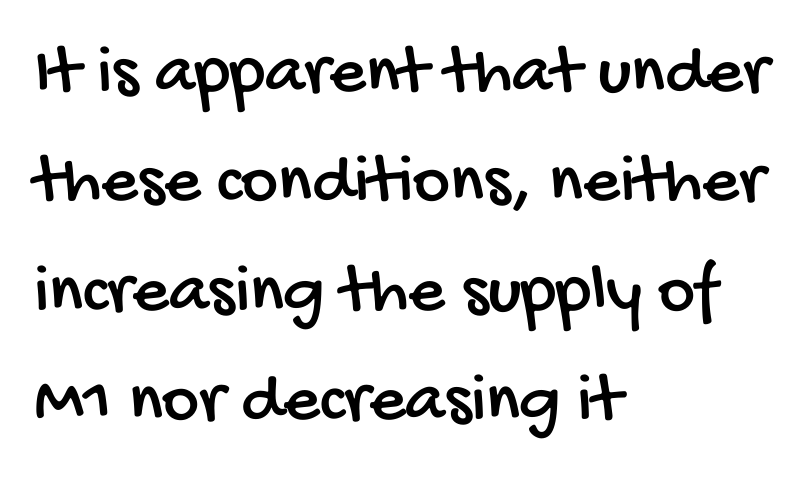
The image shows 71 px condensed sans-serif type; set left-aligned, normal line spacing (1.54x), normal letter spacing, not underlined; low stroke contrast and a large x-height.
